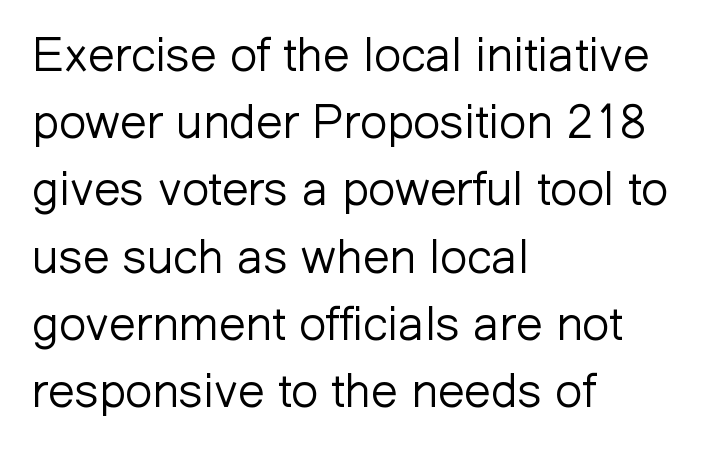
Q: Is the text bold? A: No.
Q: Is the text italic (slanted)? A: No, it is upright.
Q: Is the typeface a serif or a sans-serif typeface? A: Sans-serif.
Q: Is the text underlined? A: No.
Q: How is the paragraph aligned? A: Left-aligned.
Q: Is the spacing between letters normal or unusually wide? A: Normal.
Q: Is the spacing between lines tight, normal or loose? A: Normal.
Q: Width (condensed, normal, or wide)? A: Normal.
Q: Stroke contrast? A: Low.
Q: x-height? A: Medium.
Q: Monospaced? A: No.
